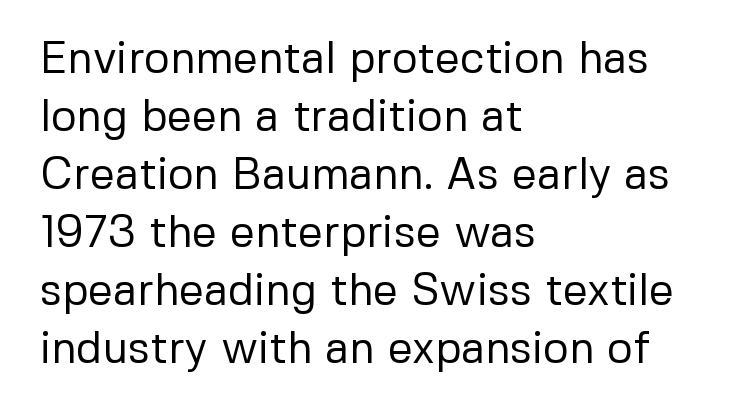
Italic: no, the glyphs are upright roman. Vertical stems look standard width or narrower in stroke. Regular leading. This rendering uses left alignment, leaving the right contour irregular. In terms of letterform style, serifs are entirely absent. Plain, unruled lines of type.
